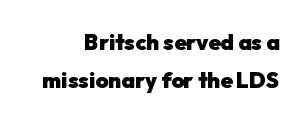
Typeset ragged left — the right edge is the straight one. This is the regular roman posture of the typeface. Anything drawn beneath the words? Only blank space. Bold? Absolutely — the strokes are thick and heavy. How are the letters spaced? Ordinarily, with no added tracking.
